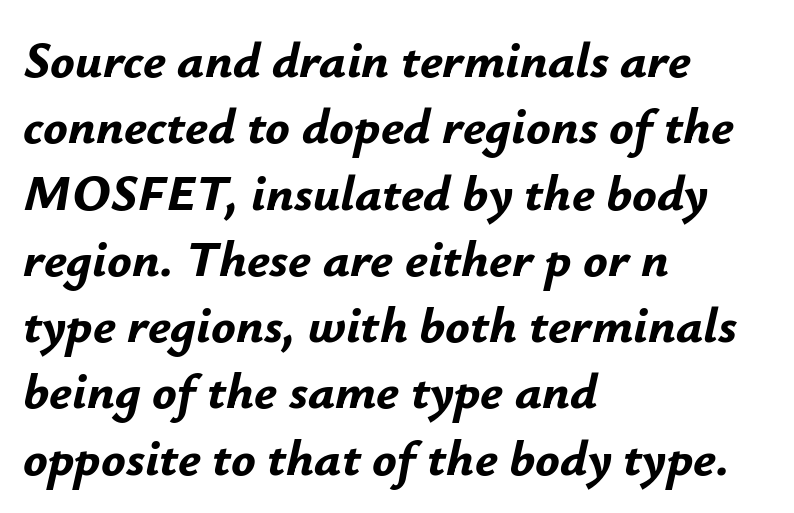
The image shows 51 px bold type, italic (leaning right); set left-aligned, normal line spacing (1.3x), normal letter spacing, not underlined; low stroke contrast and a small x-height.
